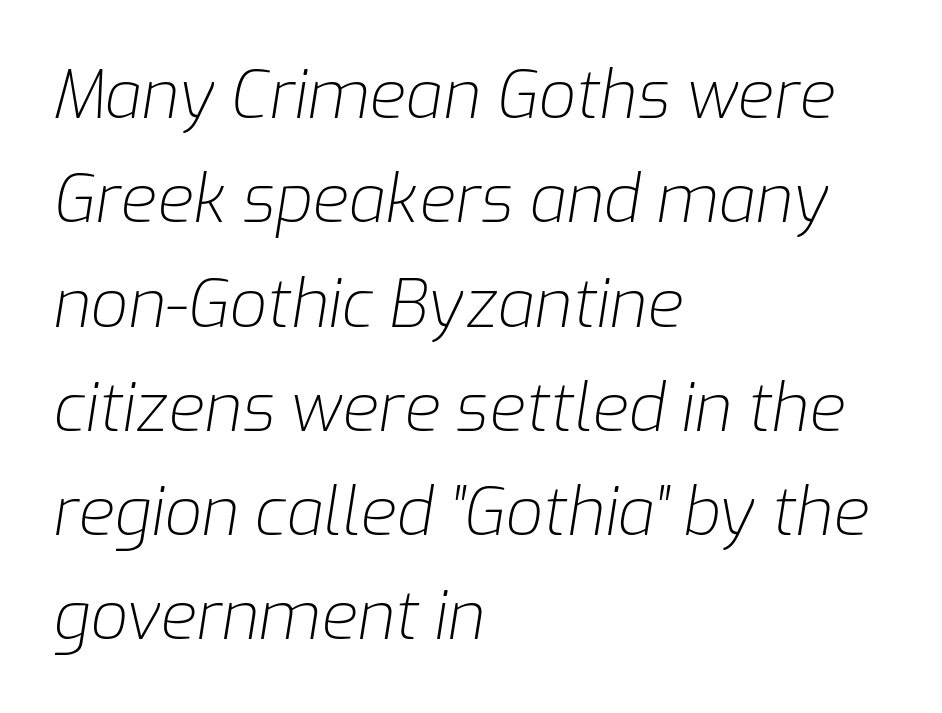
The image shows 66 px light type, italic (leaning right); set left-aligned, normal line spacing (1.58x), normal letter spacing, not underlined; low stroke contrast and a medium x-height.
